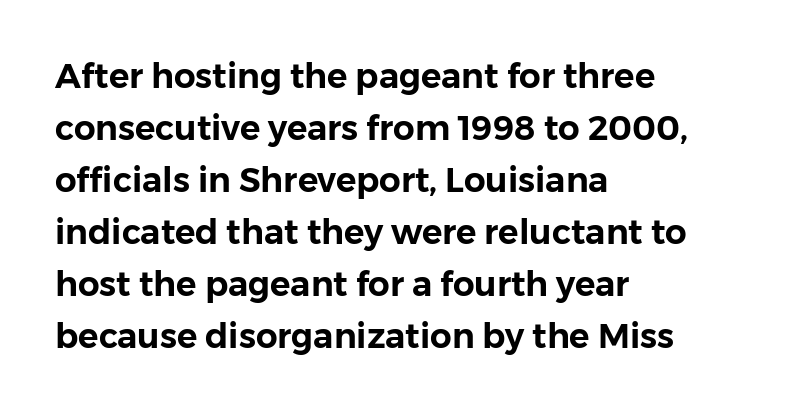
{"serif": "no", "italic": "no", "width": "normal", "stroke_contrast": "low", "x_height": "medium", "monospaced": "no", "underline": "no", "align": "left", "line_spacing": "normal", "line_spacing_ratio": 1.53, "letter_spacing": "normal", "letter_spacing_em": 0.0, "glyph_px": 34}
